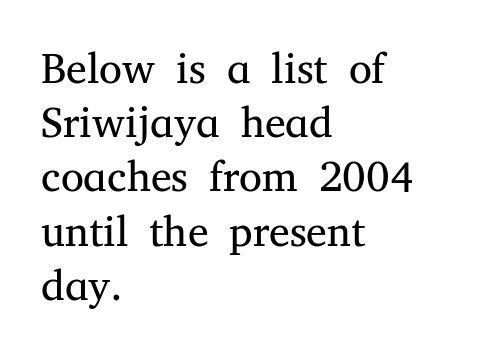
Any mark beneath the type? The region is blank. A typesetter would call this zero additional tracking. The letters advance in unequal steps, a hallmark of proportional type. Italic? Not at all — the glyphs are vertical. Notice how the passage keeps a crisp vertical edge on the left only. Type style note: has serifs.
